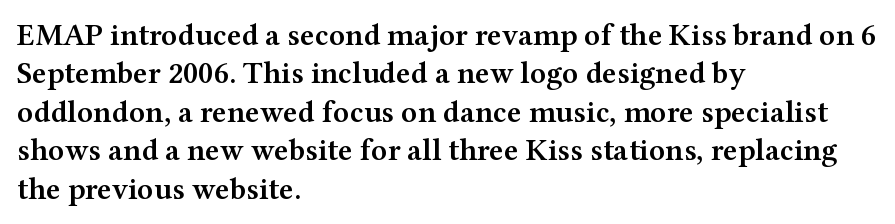
{"serif": "yes", "italic": "no", "bold": "semi", "weight": "semibold", "width": "wide", "stroke_contrast": "medium", "x_height": "medium", "monospaced": "no", "underline": "no", "align": "left", "line_spacing_ratio": 1.24, "letter_spacing": "normal", "letter_spacing_em": 0.0, "glyph_px": 31}
